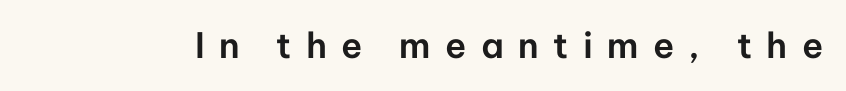
Q: Is the text italic (slanted)? A: No, it is upright.
Q: Is the typeface a serif or a sans-serif typeface? A: Sans-serif.
Q: Is the text underlined? A: No.
Q: Is the spacing between letters normal or unusually wide? A: Unusually wide.
Q: Width (condensed, normal, or wide)? A: Normal.
Q: Stroke contrast? A: Low.
Q: x-height? A: Medium.
Q: Monospaced? A: No.
